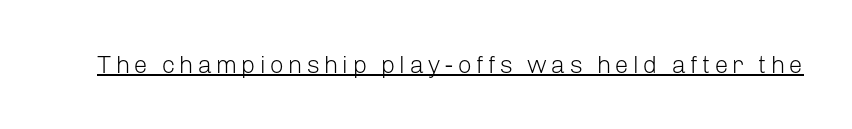
The image shows 25 px text type, upright; set underlined.
